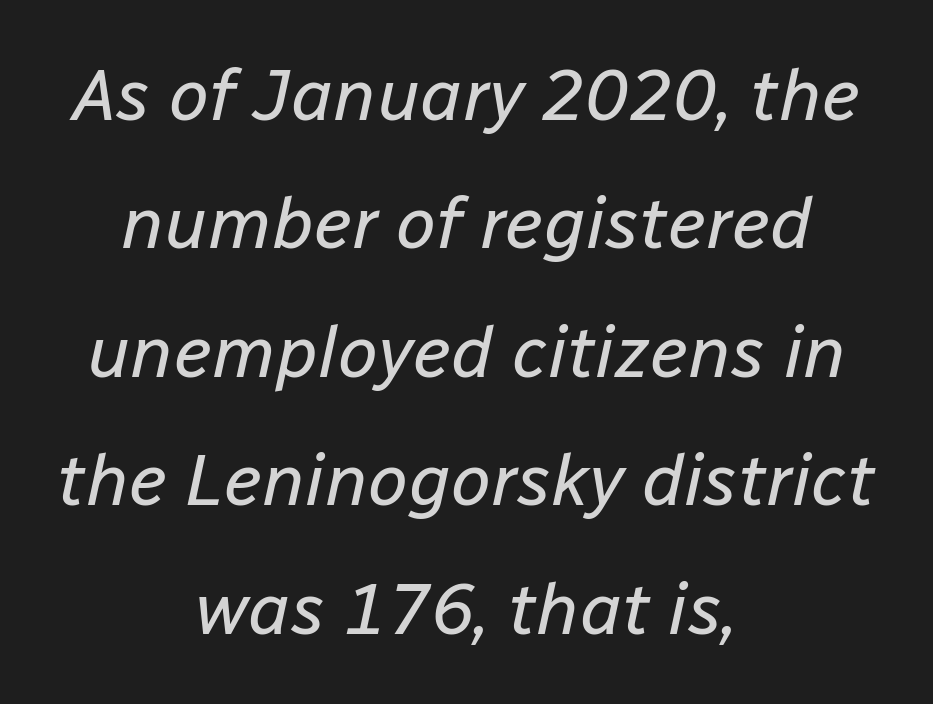
Q: Is the text bold? A: No.
Q: Is the text italic (slanted)? A: Yes, it leans right by about 12 degrees.
Q: Is the text underlined? A: No.
Q: How is the paragraph aligned? A: Centered.
Q: Is the spacing between letters normal or unusually wide? A: Normal.
Q: Width (condensed, normal, or wide)? A: Normal.
Q: Stroke contrast? A: Low.
Q: x-height? A: Medium.
Q: Monospaced? A: No.
